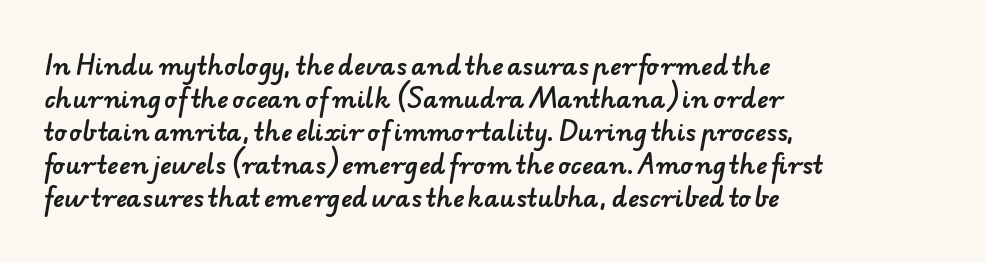
The image shows 24 px text type; set left-aligned, normal line spacing (1.37x), normal letter spacing, not underlined.
